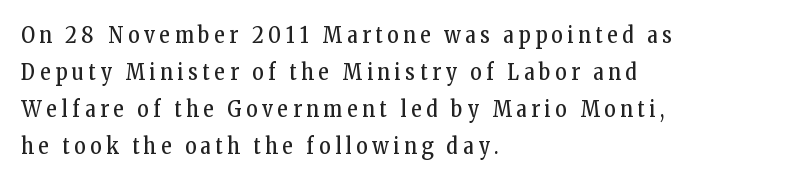
Q: Is the text bold? A: No.
Q: Is the text italic (slanted)? A: No, it is upright.
Q: Is the text underlined? A: No.
Q: How is the paragraph aligned? A: Left-aligned.
Q: Is the spacing between letters normal or unusually wide? A: Unusually wide.
Q: Is the spacing between lines tight, normal or loose? A: Normal.
